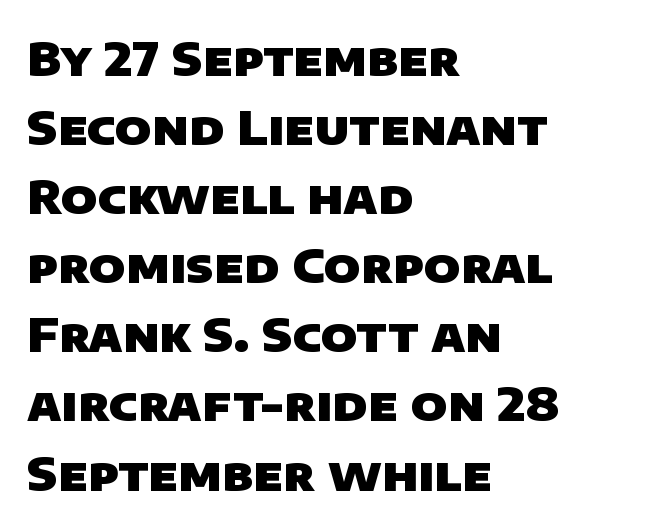
Looks like regular typesetting: each glyph gets only the width it needs. A classic flush-left, rag-right setting is used for this passage. Bare-footed words on every line. This is heavy type, rendered in bold. A typesetter would call this zero additional tracking. Regular leading.
